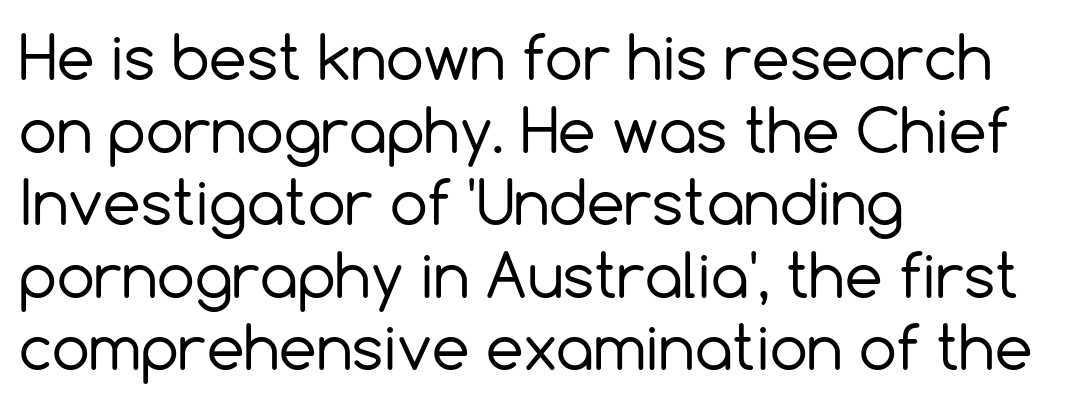
Q: Is the text bold? A: No.
Q: Is the text italic (slanted)? A: No, it is upright.
Q: Is the typeface a serif or a sans-serif typeface? A: Sans-serif.
Q: Is the text underlined? A: No.
Q: How is the paragraph aligned? A: Left-aligned.
Q: Is the spacing between letters normal or unusually wide? A: Normal.
Q: Width (condensed, normal, or wide)? A: Normal.
Q: x-height? A: Medium.
Q: Monospaced? A: No.
